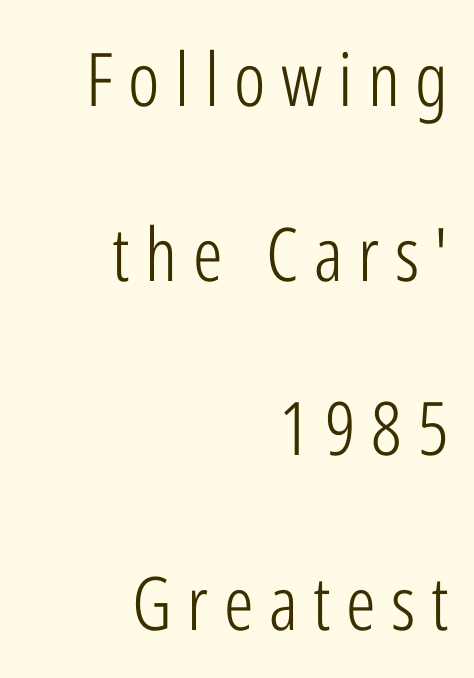
{"serif": "no", "italic": "no", "bold": "no", "weight": "light", "width": "condensed", "stroke_contrast": "low", "x_height": "medium", "monospaced": "no", "underline": "no", "align": "right", "line_spacing": "loose", "line_spacing_ratio": 2.36, "letter_spacing": "wide", "letter_spacing_em": 0.21, "glyph_px": 74}
